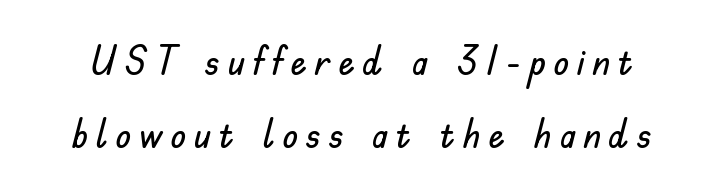
Q: Is the text italic (slanted)? A: Yes.
Q: Is the typeface a serif or a sans-serif typeface? A: Sans-serif.
Q: Is the text underlined? A: No.
Q: Width (condensed, normal, or wide)? A: Normal.
Q: Stroke contrast? A: Low.
Q: x-height? A: Small.
Q: Monospaced? A: No.
